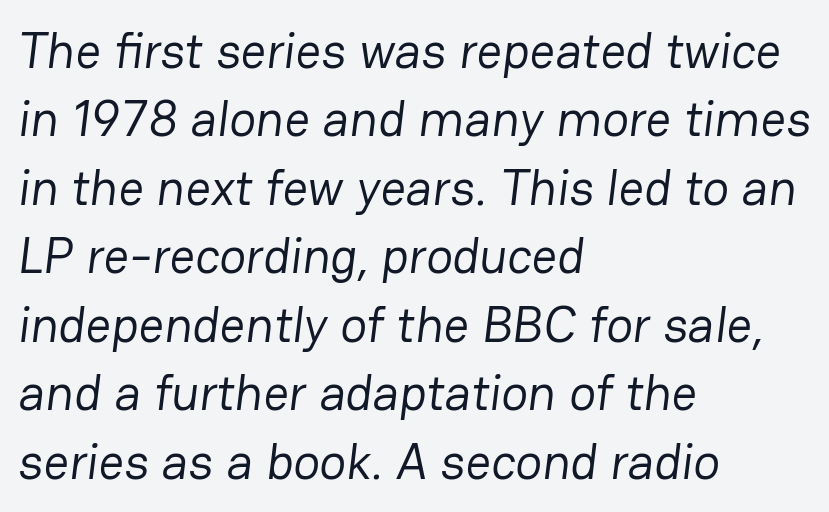
{"serif": "no", "bold": "no", "weight": "regular", "width": "normal", "stroke_contrast": "low", "x_height": "medium", "monospaced": "no", "underline": "no", "align": "left", "line_spacing": "normal", "line_spacing_ratio": 1.37, "letter_spacing": "normal", "letter_spacing_em": 0.0, "glyph_px": 50}
